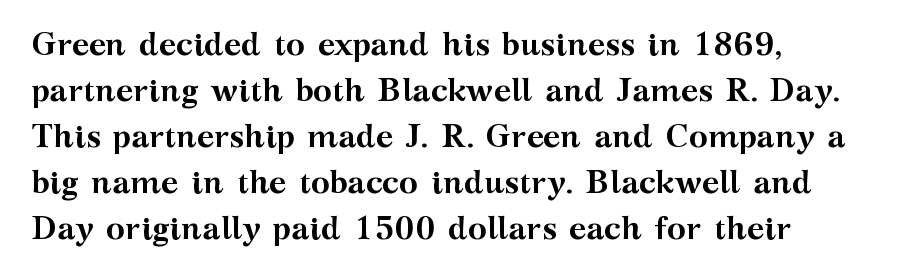
The image shows 32 px semibold, wide serif type, upright; set left-aligned, normal line spacing (1.44x), normal letter spacing, not underlined; medium stroke contrast and a medium x-height.
